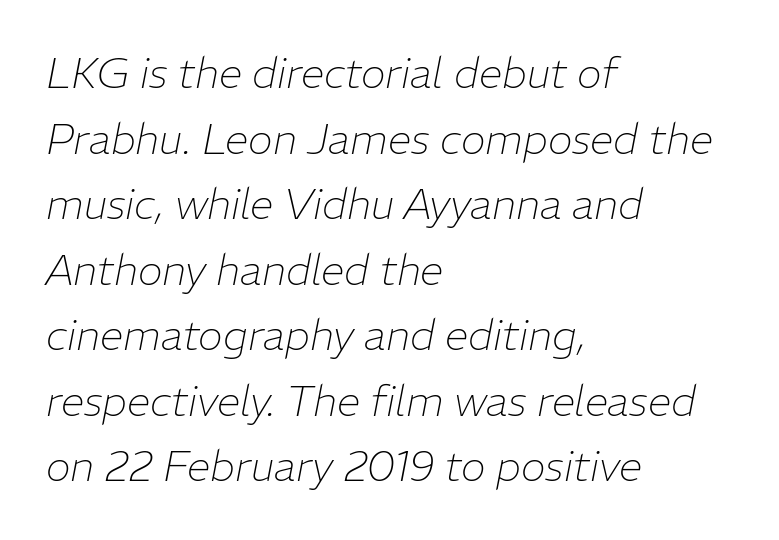
{"italic": "yes", "lean": "right", "slant_degrees": 11, "bold": "no", "weight": "thin", "width": "normal", "stroke_contrast": "low", "x_height": "medium", "monospaced": "no", "underline": "no", "align": "left", "line_spacing": "normal", "line_spacing_ratio": 1.56, "letter_spacing": "normal", "letter_spacing_em": 0.0, "glyph_px": 42}
